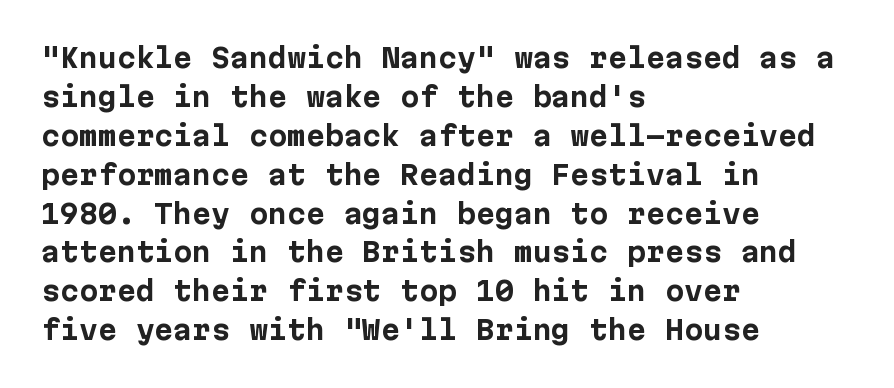
Q: Is the text bold? A: Yes.
Q: Is the text italic (slanted)? A: No, it is upright.
Q: Is the text underlined? A: No.
Q: How is the paragraph aligned? A: Left-aligned.
Q: Is the spacing between letters normal or unusually wide? A: Normal.
Q: Is the spacing between lines tight, normal or loose? A: Normal.
